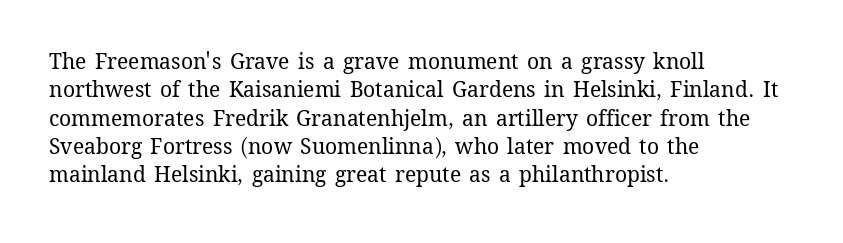
Evenly set lines give the paragraph a standard silhouette. Students, note that the glyphs here touch the page at normal intervals. In terms of posture, this sample is upright. Typeset ragged right — the left edge is the straight one.
